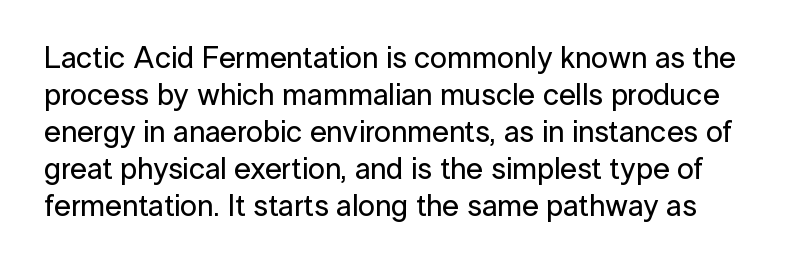
{"serif": "no", "italic": "no", "width": "normal", "stroke_contrast": "low", "x_height": "medium", "monospaced": "no", "underline": "no", "line_spacing_ratio": 1.23, "letter_spacing": "normal", "letter_spacing_em": 0.0, "glyph_px": 30}
